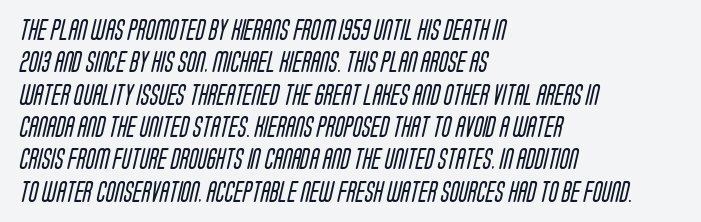
Check under the words: just untouched page. In terms of letterspacing, this is plain default setting. On a weight scale, this lands at 450 or below. The lines in this sample share a left origin and differ only in where they stop.
